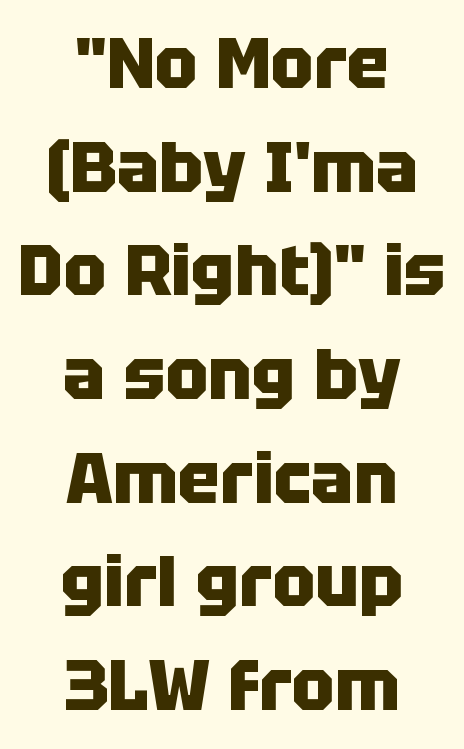
Clear beneath every line of the passage. You can tell it's not italic because the verticals are truly vertical. The line texture is even and compact thanks to regular tracking. The paragraph has two soft edges and a firm central axis. Each glyph is drawn with heavy, bold strokes.
